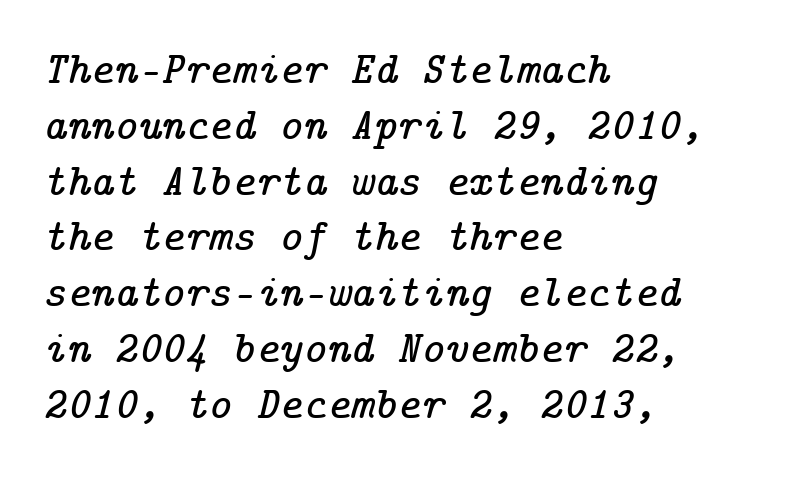
Lines of text with bare space underneath. Left-aligned paragraph, ragged on the right. The text carries the slant typical of an italic or oblique font. The rendering keeps characters at their native spacing.
